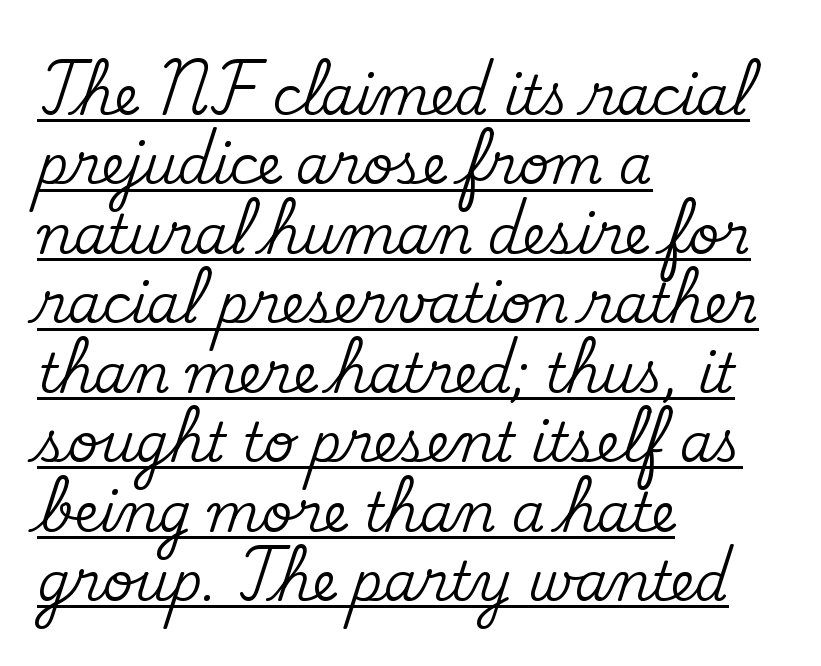
Alignment: flush left. Honestly, the letter spacing is just normal — you wouldn't notice it. Is this a fixed-width face? No — the glyphs have proportional, varying widths. Summary of vertical rhythm: regular, with standard interline spacing.
